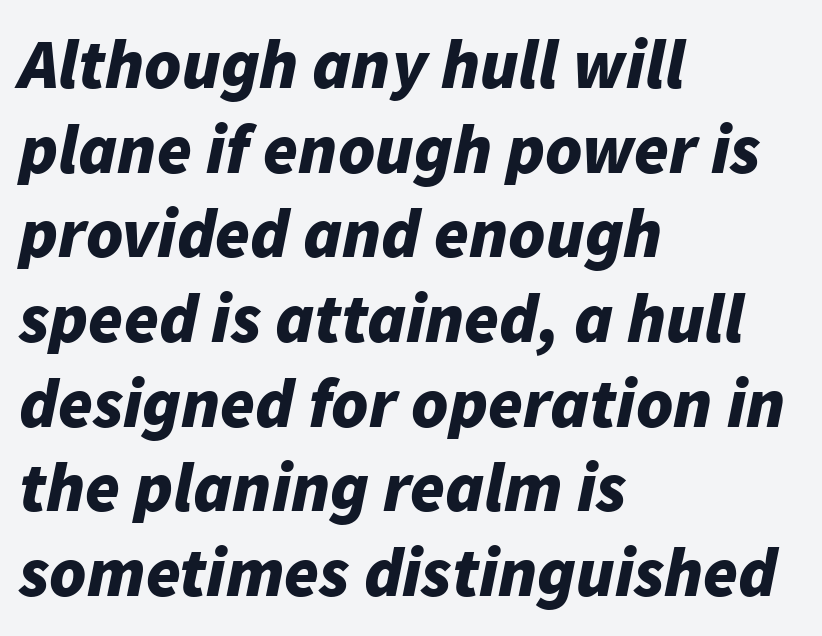
The strokes are fattened all the way to bold. Looking at the ascenders, they clearly lean. Between one letter and the next there's only the usual sliver of space. The passage shown is typed in a proportional face where columns would drift. Underline: absent.
